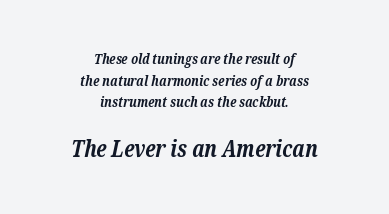
The image shows 23 px bold type, italic (leaning right); set centered, normal line spacing (1.54x), normal letter spacing, not underlined; the second (bottom) block is 1.64x larger.
